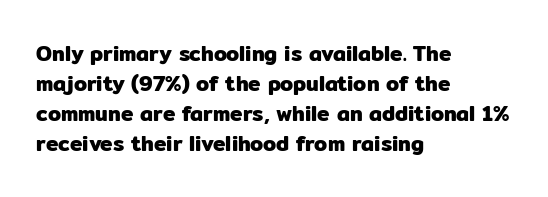
{"italic": "no", "underline": "no", "align": "left", "line_spacing": "normal", "line_spacing_ratio": 1.43, "letter_spacing": "normal", "letter_spacing_em": 0.0, "glyph_px": 21}
